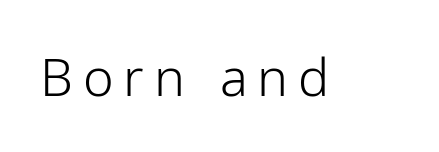
Q: Is the text bold? A: No.
Q: Is the text italic (slanted)? A: No, it is upright.
Q: Is the typeface a serif or a sans-serif typeface? A: Sans-serif.
Q: Is the text underlined? A: No.
Q: Width (condensed, normal, or wide)? A: Normal.
Q: Stroke contrast? A: Low.
Q: x-height? A: Medium.
Q: Monospaced? A: No.
